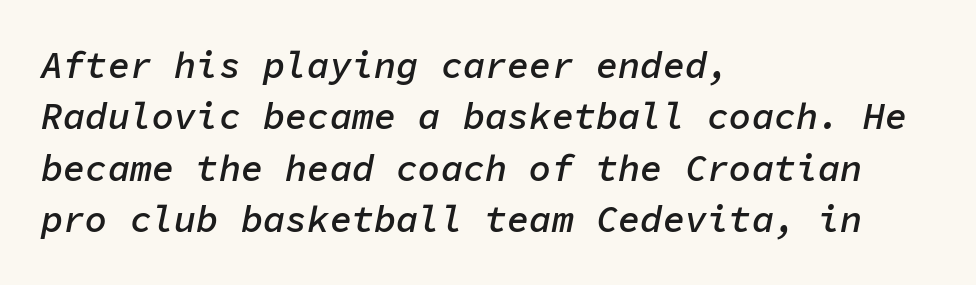
The font's italic variant was chosen for this text. Summary of vertical rhythm: regular, with standard interline spacing. Tracking here is standard; glyphs follow each other at the usual distance. Firm but not heavy-handed strokes: this text is semibold. Is this a fixed-width face? Yes — each glyph sits in an identical cell.
